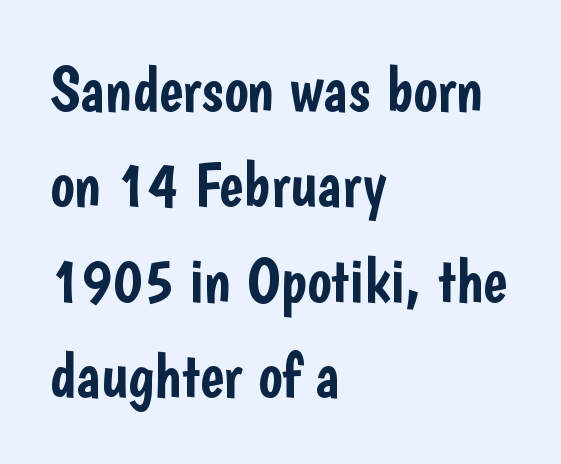
The image shows 64 px condensed sans-serif type, upright; set left-aligned, normal line spacing (1.49x), normal letter spacing, not underlined; low stroke contrast and a medium x-height.
